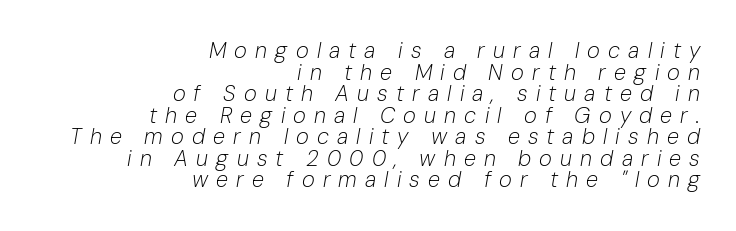
{"italic": "yes", "lean": "right", "slant_degrees": 10, "bold": "no", "underline": "no", "align": "right", "line_spacing": "tight", "line_spacing_ratio": 0.98, "letter_spacing": "wide", "letter_spacing_em": 0.37, "glyph_px": 22}
